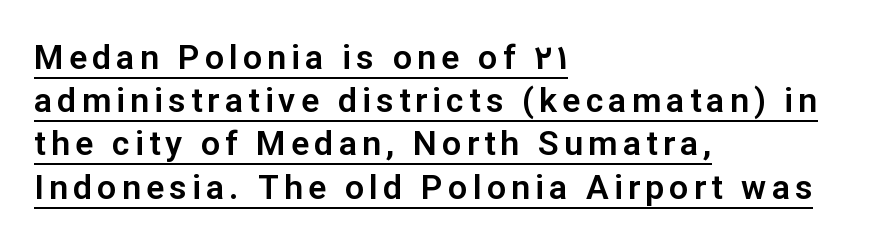
Proportional: the letters do not fall into vertical columns. A continuous stroke trails under the words, as in a hyperlink. In CSS terms this would be text-align: left. Note: no serifs on the glyphs. The axis of the letterforms is exactly vertical. Interline gaps are of average width in this sample.
